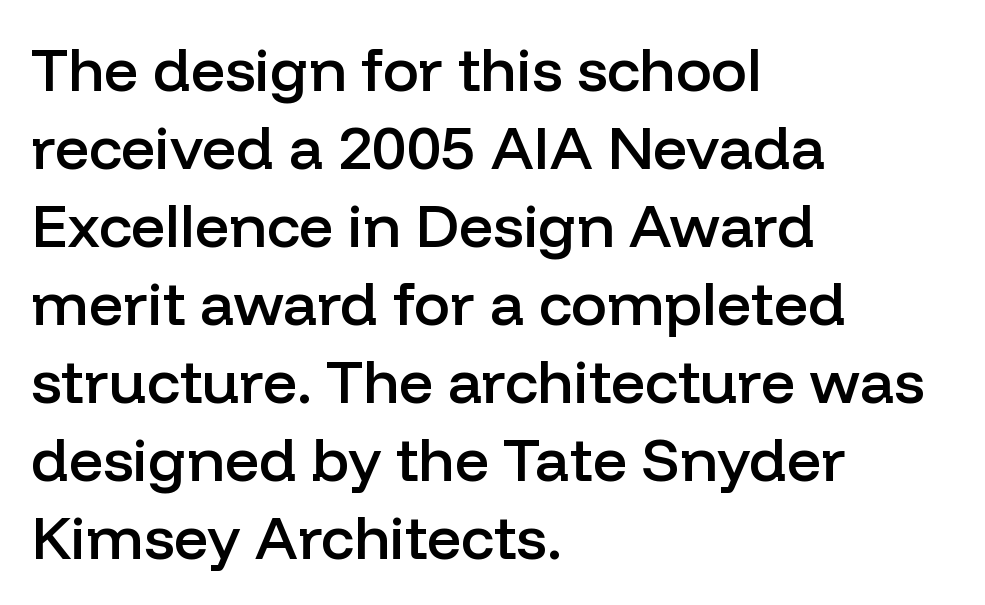
{"serif": "no", "italic": "no", "bold": "semi", "weight": "semibold", "width": "normal", "stroke_contrast": "low", "x_height": "medium", "monospaced": "no", "underline": "no", "align": "left", "line_spacing": "normal", "line_spacing_ratio": 1.3, "letter_spacing": "normal", "letter_spacing_em": 0.0, "glyph_px": 60}
